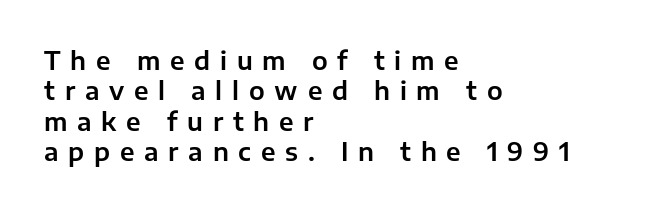
{"italic": "no", "underline": "no", "align": "left", "line_spacing_ratio": 1.22, "letter_spacing": "wide", "letter_spacing_em": 0.39, "glyph_px": 25}
